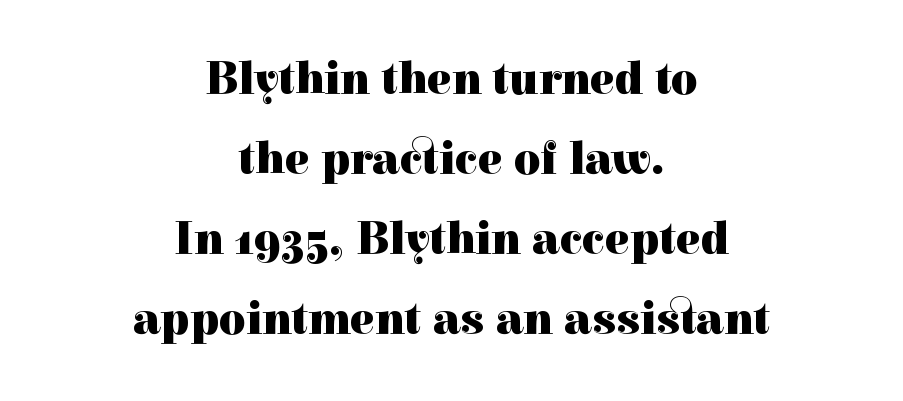
When letters stand straight like this, we call the style roman or upright. The text block is weighted toward neither margin, spreading evenly from the middle. Plenty of ink on the page — the face is bold. The letterforms sit shoulder to shoulder at normal distance.
